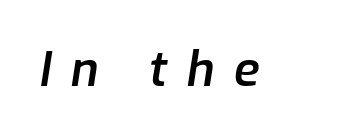
Proportional: the letters do not fall into vertical columns. Compared with ordinary roman type, these characters are visibly tilted. Caption: expanded tracking, letters set apart. Its strokes are somewhat broadened, the hallmark of semibold type.
